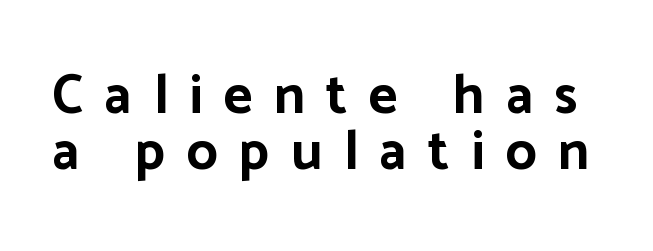
{"serif": "no", "italic": "no", "bold": "yes", "weight": "bold", "width": "normal", "stroke_contrast": "low", "x_height": "medium", "monospaced": "no", "underline": "no", "line_spacing": "tight", "line_spacing_ratio": 1.01, "letter_spacing": "wide", "letter_spacing_em": 0.39, "glyph_px": 55}
